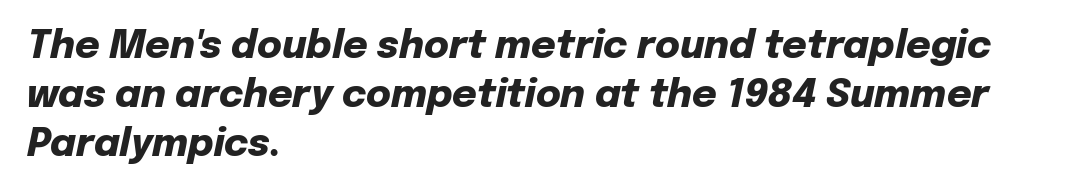
{"italic": "yes", "lean": "right", "slant_degrees": 12, "bold": "yes", "weight": "heavy", "width": "normal", "stroke_contrast": "low", "x_height": "medium", "monospaced": "no", "underline": "no", "align": "left", "line_spacing": "normal", "line_spacing_ratio": 1.29, "letter_spacing": "normal", "letter_spacing_em": 0.0, "glyph_px": 38}
